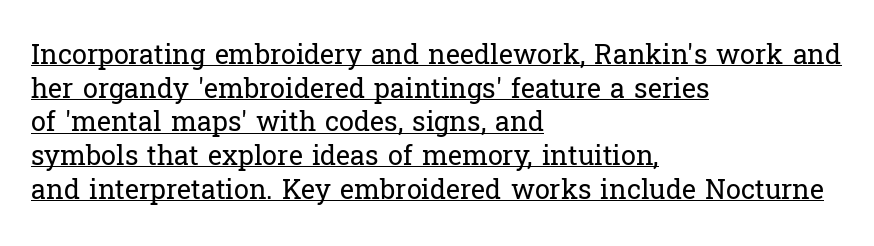
Short and long lines alike share a common starting point at left. The vertical gap from one line to the next is medium. The letters sit at their default tracking, neither squeezed nor spread. Is there any slant? The stems are plumb. Compared with undecorated copy, this sample adds a rule below the words.
